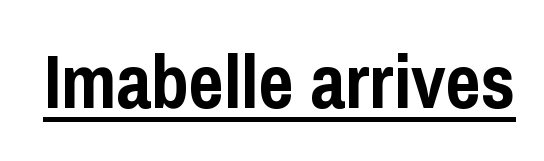
A full-strength bold gives these letters their thick strokes. Serifs: no, the terminals of the letterforms are clean. The horizontal fit of the characters is conventional and even. You can tell it's not italic because the verticals are truly vertical. The face used here is proportionally spaced, like ordinary book or web type.
